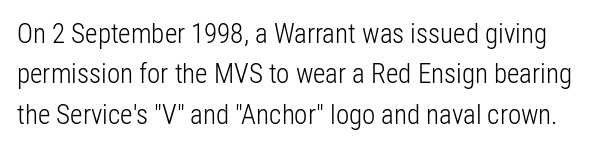
Whoever set this chose a conventional vertical rhythm. Unmarked baselines from the first word to the last. Is the type heavy? It reads as light-to-regular instead. Students, note that the glyphs here touch the page at normal intervals. The specimen reads as upright at a glance.
